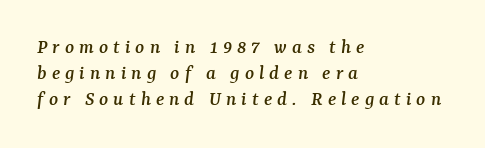
{"italic": "yes", "lean": "right", "slant_degrees": 7, "underline": "no", "align": "left", "line_spacing_ratio": 1.23, "letter_spacing": "wide", "letter_spacing_em": 0.24, "glyph_px": 21}
